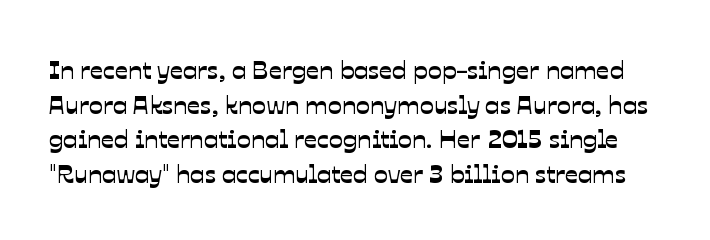
Nothing unusual about the tracking: characters are spaced as the font intends. The string is rendered with underlining switched off. One glance says typical: line gaps are just what's usual.
